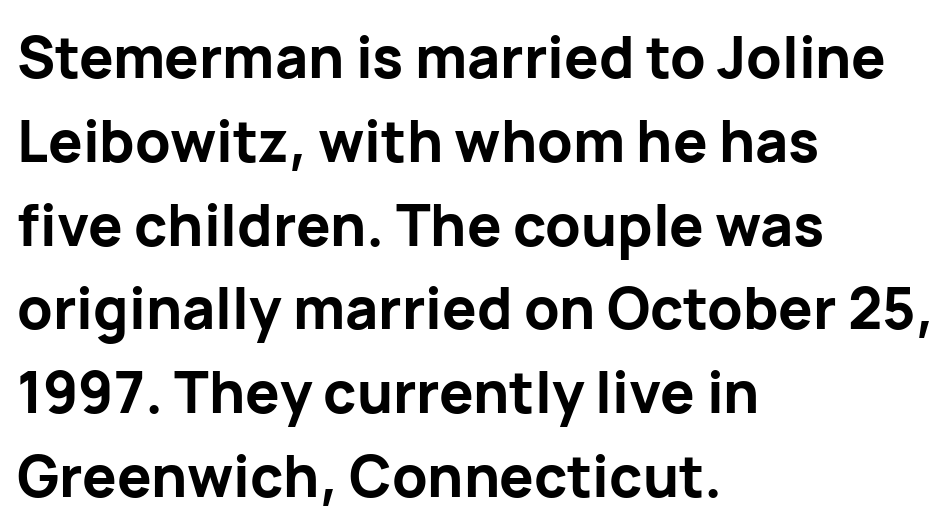
{"serif": "no", "italic": "no", "bold": "yes", "weight": "bold", "width": "normal", "stroke_contrast": "low", "x_height": "medium", "monospaced": "no", "underline": "no", "align": "left", "line_spacing": "normal", "line_spacing_ratio": 1.47, "letter_spacing": "normal", "letter_spacing_em": 0.0, "glyph_px": 57}
